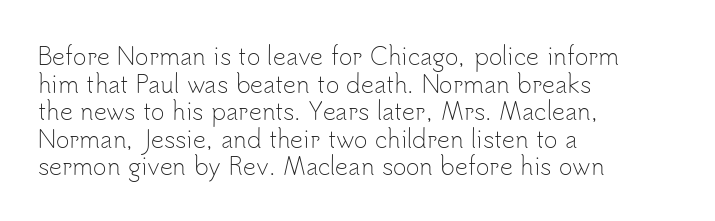
The image shows 23 px text type, upright; set left-aligned, line spacing 1.2x, normal letter spacing, not underlined.
